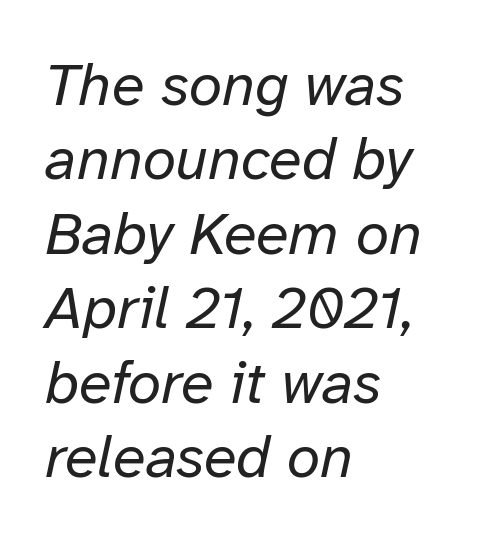
The image shows 60 px regular-weight type, italic (leaning right); set left-aligned, line spacing 1.24x, normal letter spacing, not underlined; low stroke contrast and a medium x-height.
